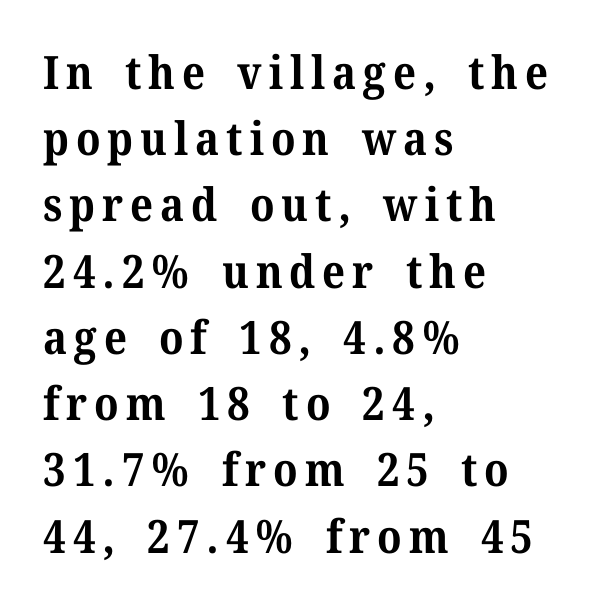
Q: Is the text bold? A: Yes.
Q: Is the text italic (slanted)? A: No, it is upright.
Q: Is the typeface a serif or a sans-serif typeface? A: Serif.
Q: Is the text underlined? A: No.
Q: How is the paragraph aligned? A: Left-aligned.
Q: Is the spacing between lines tight, normal or loose? A: Normal.
Q: Width (condensed, normal, or wide)? A: Normal.
Q: Stroke contrast? A: Medium.
Q: x-height? A: Medium.
Q: Monospaced? A: No.
